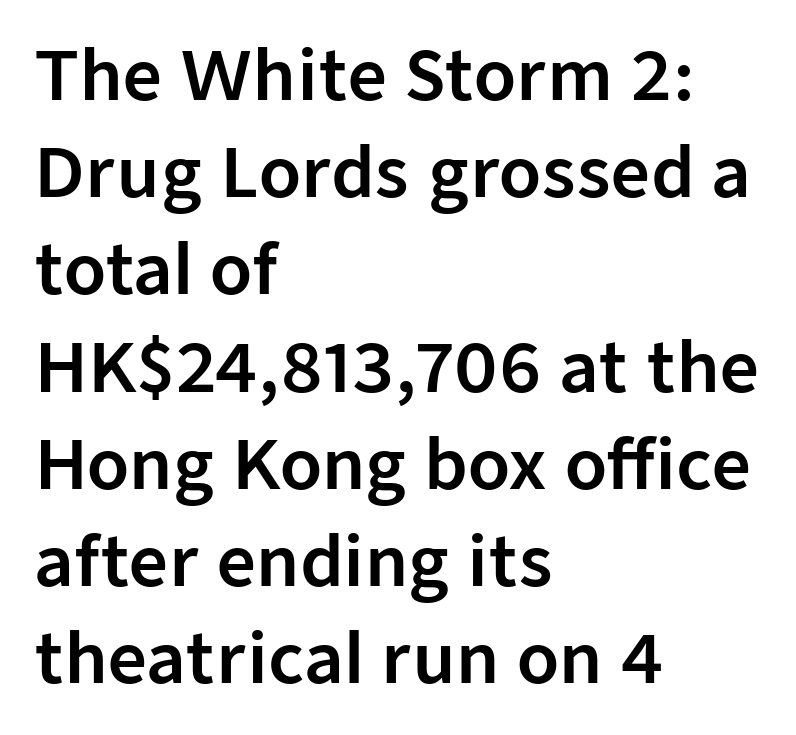
Q: Is the text italic (slanted)? A: No, it is upright.
Q: Is the typeface a serif or a sans-serif typeface? A: Sans-serif.
Q: Is the text underlined? A: No.
Q: How is the paragraph aligned? A: Left-aligned.
Q: Is the spacing between letters normal or unusually wide? A: Normal.
Q: Is the spacing between lines tight, normal or loose? A: Normal.
Q: Width (condensed, normal, or wide)? A: Normal.
Q: Stroke contrast? A: Low.
Q: x-height? A: Medium.
Q: Monospaced? A: No.
